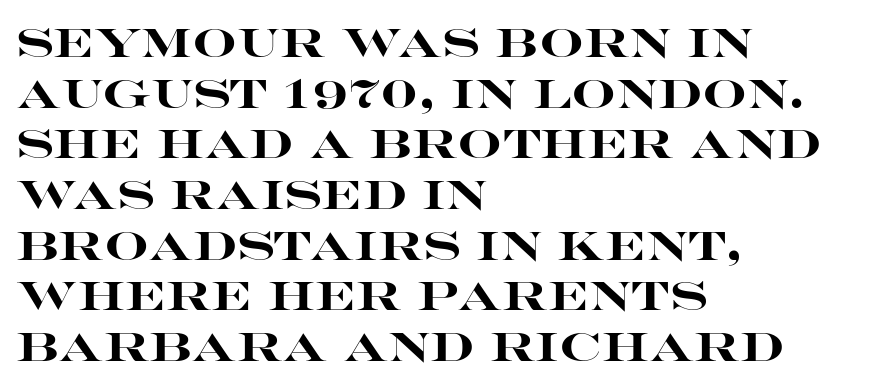
The image shows 39 px heavy, wide type, upright; set left-aligned, normal line spacing (1.3x), normal letter spacing, not underlined; high stroke contrast and a large x-height.
